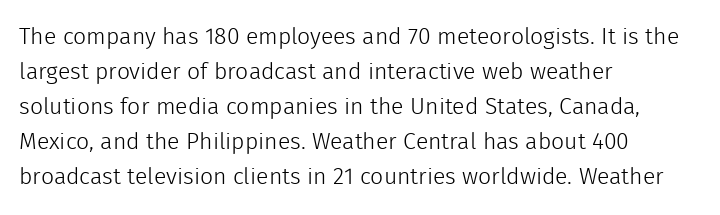
Weight: not bold — regular or lighter. The typesetter chose a ragged-right arrangement here. Each new line begins a customary step beneath the previous one. You could call the tracking neutral — neither tight nor loose. Only glyphs here, with clear space below each row. You can tell it's not italic because the verticals are truly vertical.
